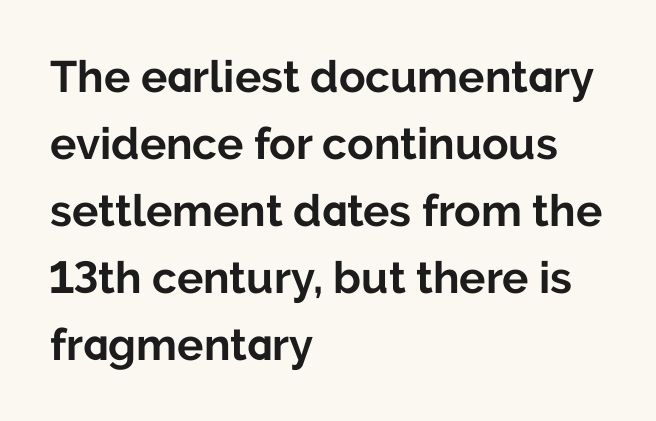
{"serif": "no", "italic": "no", "bold": "yes", "weight": "bold", "width": "normal", "stroke_contrast": "low", "x_height": "medium", "monospaced": "no", "underline": "no", "align": "left", "line_spacing": "normal", "line_spacing_ratio": 1.52, "letter_spacing": "normal", "letter_spacing_em": 0.0, "glyph_px": 44}
